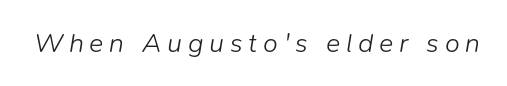
The face looks like a standard text weight, possibly lighter. Letter spacing: wide. The axis of the letterforms is tilted away from vertical. The baseline area is clear.
